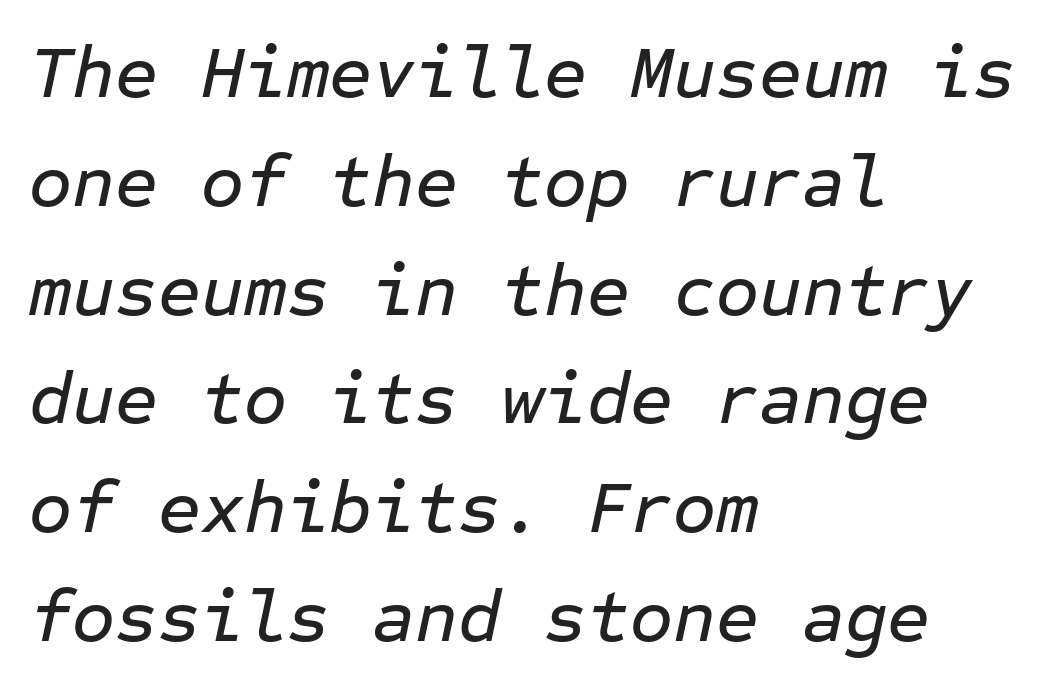
The rendering keeps characters at their native spacing. Characters are canted at an angle relative to the baseline's perpendicular. Summary of vertical rhythm: regular, with standard interline spacing. Descenders hang freely into open space. Compared with a centered layout, this one pins lines to the left instead. Is this a fixed-width face? Yes — each glyph sits in an identical cell.
